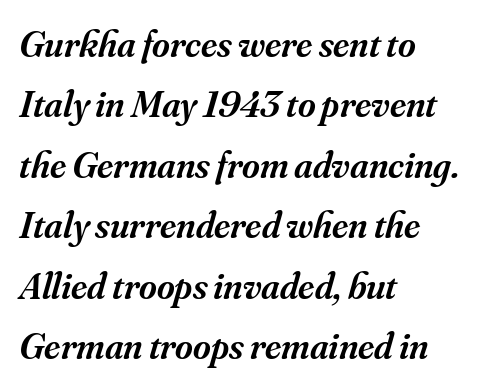
Q: Is the text bold? A: Semi-bold.
Q: Is the text italic (slanted)? A: Yes, it leans right by about 16 degrees.
Q: Is the typeface a serif or a sans-serif typeface? A: Serif.
Q: Is the text underlined? A: No.
Q: How is the paragraph aligned? A: Left-aligned.
Q: Is the spacing between letters normal or unusually wide? A: Normal.
Q: Is the spacing between lines tight, normal or loose? A: Normal.
Q: Width (condensed, normal, or wide)? A: Normal.
Q: Stroke contrast? A: Medium.
Q: x-height? A: Small.
Q: Monospaced? A: No.
